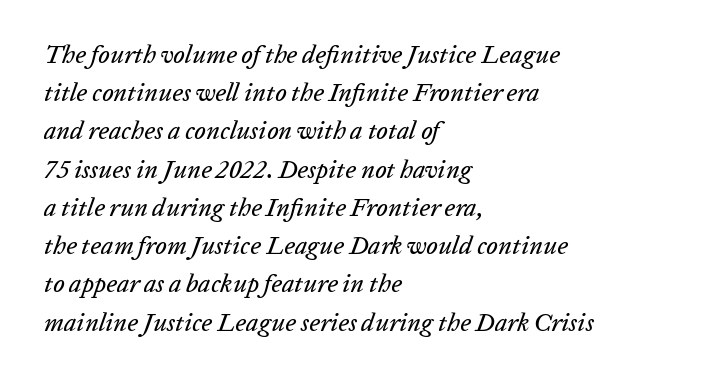
Q: Is the text italic (slanted)? A: Yes, it leans right by about 20 degrees.
Q: Is the text underlined? A: No.
Q: How is the paragraph aligned? A: Left-aligned.
Q: Is the spacing between letters normal or unusually wide? A: Normal.
Q: Is the spacing between lines tight, normal or loose? A: Normal.
